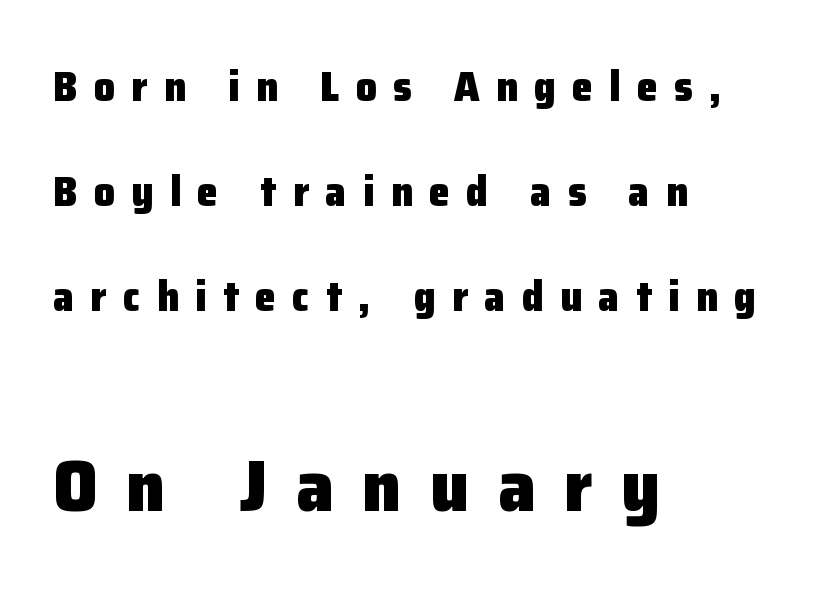
The image shows 74 px heavy sans-serif type, upright; set left-aligned, loose line spacing (2.5x), unusually wide letter spacing (+0.39 em), not underlined; the second (bottom) block is 1.76x larger; low stroke contrast and a medium x-height.
